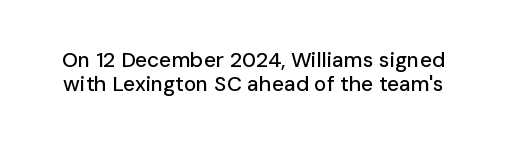
{"italic": "no", "underline": "no", "line_spacing": "tight", "line_spacing_ratio": 1.12, "letter_spacing": "normal", "letter_spacing_em": 0.0, "glyph_px": 21}
